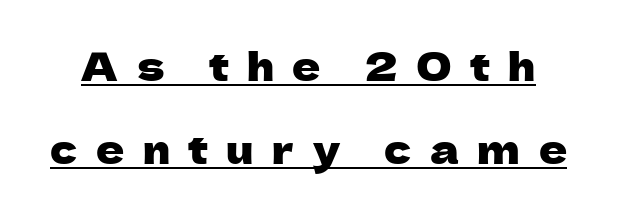
Check the space under the baseline: a stroke is drawn there. This rendering widens character spacing well past its baseline value. The typography opts for an upright posture over an oblique one. Typographically, this falls in the sans-serif category.
